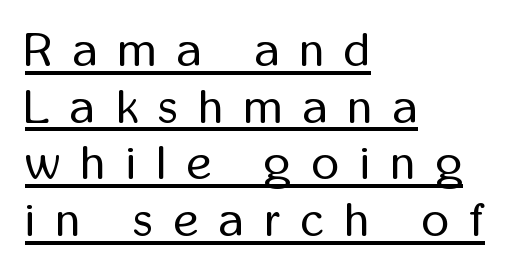
Q: Is the text bold? A: No.
Q: Is the text italic (slanted)? A: No, it is upright.
Q: Is the typeface a serif or a sans-serif typeface? A: Sans-serif.
Q: Is the text underlined? A: Yes.
Q: How is the paragraph aligned? A: Left-aligned.
Q: Is the spacing between letters normal or unusually wide? A: Unusually wide.
Q: Width (condensed, normal, or wide)? A: Condensed.
Q: Stroke contrast? A: Low.
Q: x-height? A: Medium.
Q: Monospaced? A: No.
